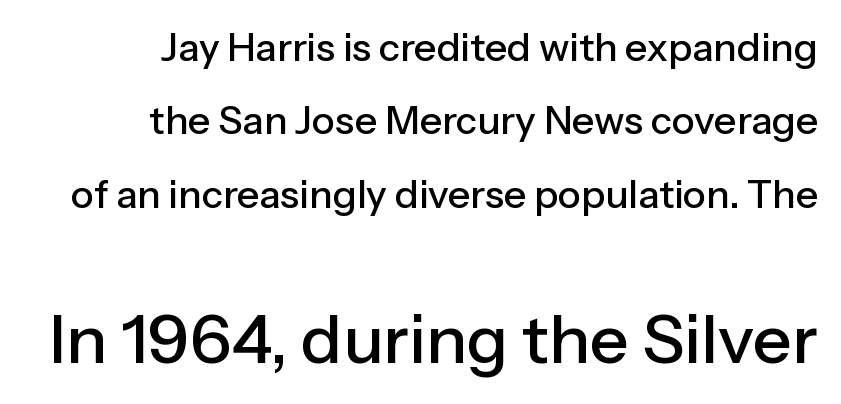
Q: Is the text italic (slanted)? A: No, it is upright.
Q: Is the typeface a serif or a sans-serif typeface? A: Sans-serif.
Q: Is the text underlined? A: No.
Q: How is the paragraph aligned? A: Right-aligned.
Q: Is the spacing between letters normal or unusually wide? A: Normal.
Q: Which block of text is set in a larger size, the first (top) or the second (bottom)? A: The second (bottom) one.
Q: Width (condensed, normal, or wide)? A: Normal.
Q: Stroke contrast? A: Low.
Q: x-height? A: Medium.
Q: Monospaced? A: No.
